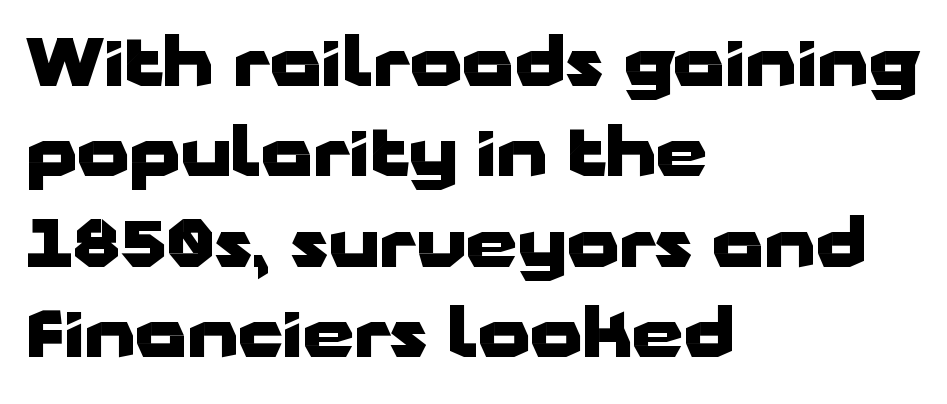
The image shows 66 px heavy, wide sans-serif type, upright; set left-aligned, normal line spacing (1.37x), normal letter spacing, not underlined; low stroke contrast and a medium x-height.
